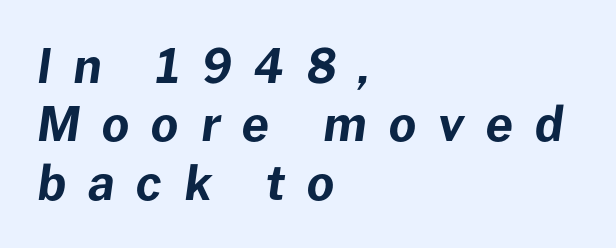
Is the type slanted? Yes — the strokes lean at a clear angle. The tracking reads as deliberately expanded to a designer's eye. Plain, unruled lines of type. Teacher's note: observe the even left margin — that is flush-left alignment. Each letter keeps its own natural width here, so spacing adapts to shape.
